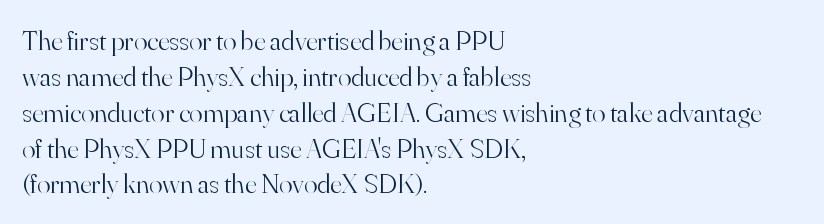
{"serif": "yes", "italic": "no", "bold": "no", "weight": "light", "width": "normal", "stroke_contrast": "high", "x_height": "small", "monospaced": "no", "underline": "no", "align": "left", "line_spacing": "normal", "line_spacing_ratio": 1.28, "letter_spacing": "normal", "letter_spacing_em": 0.0, "glyph_px": 28}
